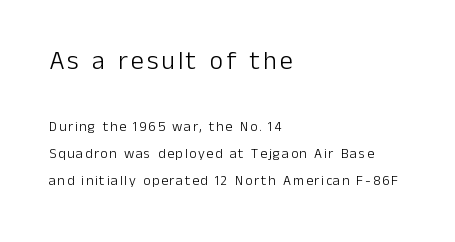
The font's upright variant was chosen for this text. The specimen omits any rule beneath the text block's lines. A typesetter would call this leading open, well beyond the default. The ragged edge is on the right, which tells us the setting is flush left.
